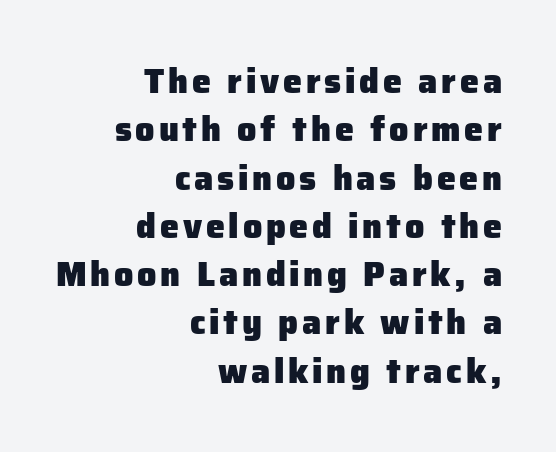
The image shows 34 px heavy sans-serif type, upright; set right-aligned, normal line spacing (1.42x), not underlined; low stroke contrast and a medium x-height.
